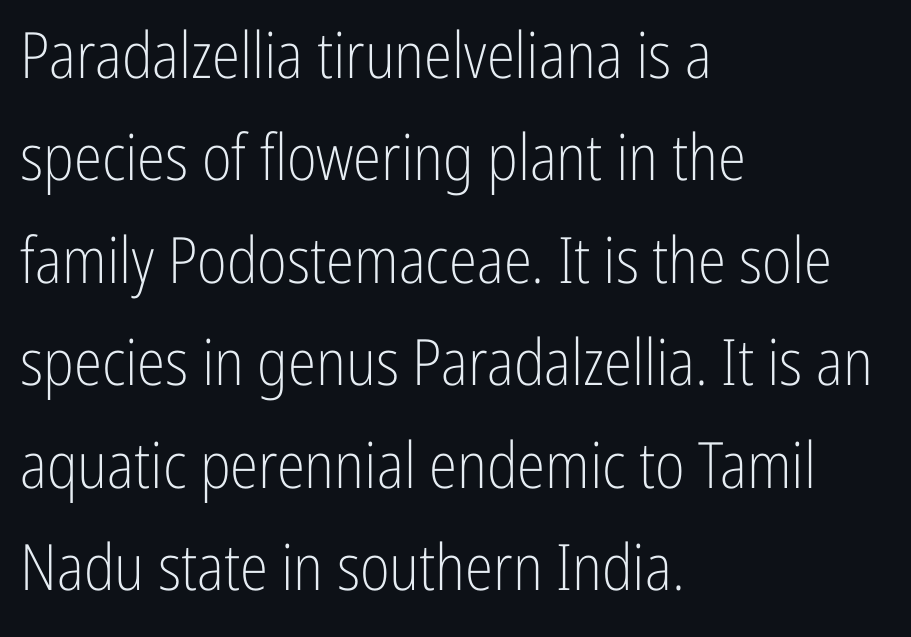
Regarding leading, the lines here are spaced in the standard way. Is this a heavy cut? Hardly; it is regular or lighter. You could not count columns in this text — the font is proportionally spaced. Characters remain perfectly vertical along every line. A typesetter would call this zero additional tracking.
